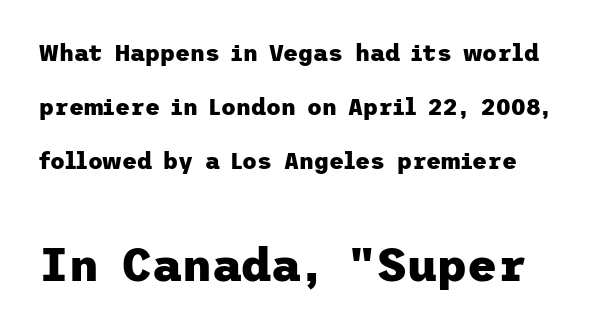
The image shows 46 px heavy sans-serif type, upright; set loose line spacing (2.35x), normal letter spacing, not underlined; the second (bottom) block is 2.0x larger; low stroke contrast and a medium x-height.
